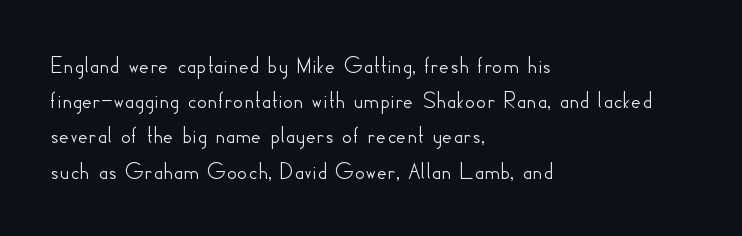
Posture: straight, roman, zero tilt. This rendering uses left alignment, leaving the right contour irregular. This sample keeps an unexceptional amount of space between lines. Bare-footed words on every line.
